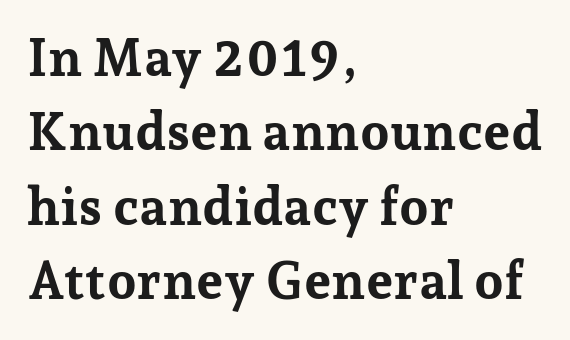
The image shows 52 px bold serif type, upright; set left-aligned, normal line spacing (1.43x), normal letter spacing, not underlined; low stroke contrast and a medium x-height.
